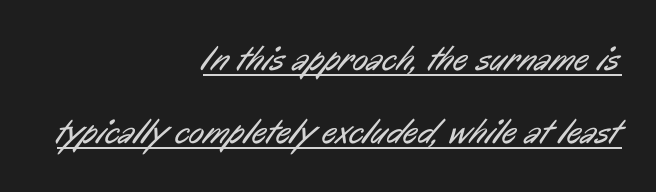
{"serif": "no", "bold": "no", "weight": "regular", "width": "condensed", "stroke_contrast": "low", "x_height": "medium", "monospaced": "no", "underline": "yes", "align": "right", "line_spacing": "loose", "line_spacing_ratio": 2.03, "letter_spacing": "normal", "letter_spacing_em": 0.0, "glyph_px": 36}
